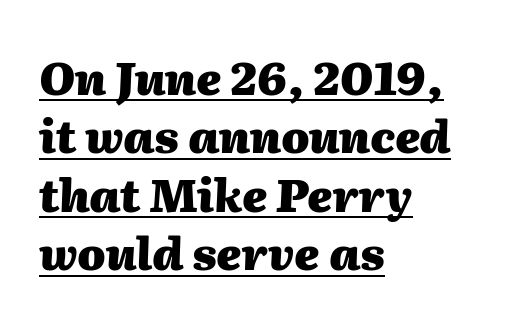
Q: Is the text bold? A: Yes.
Q: Is the text italic (slanted)? A: Yes, it leans right by about 2 degrees.
Q: Is the text underlined? A: Yes.
Q: How is the paragraph aligned? A: Left-aligned.
Q: Is the spacing between letters normal or unusually wide? A: Normal.
Q: Is the spacing between lines tight, normal or loose? A: Normal.
Q: Width (condensed, normal, or wide)? A: Normal.
Q: Stroke contrast? A: Medium.
Q: x-height? A: Medium.
Q: Monospaced? A: No.
